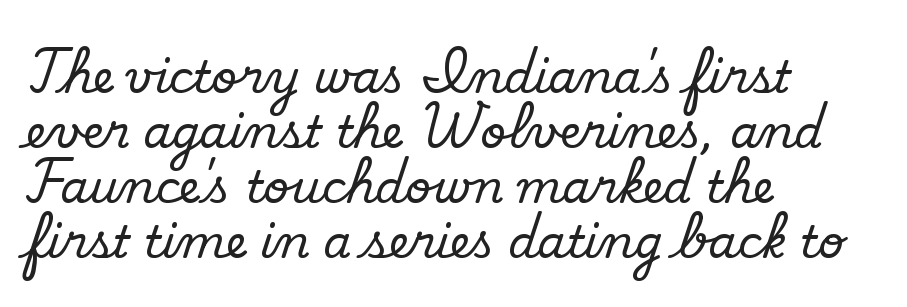
{"serif": "no", "bold": "no", "weight": "regular", "width": "normal", "stroke_contrast": "low", "x_height": "small", "monospaced": "no", "underline": "no", "align": "left", "line_spacing_ratio": 1.22, "letter_spacing": "normal", "letter_spacing_em": 0.0, "glyph_px": 45}
